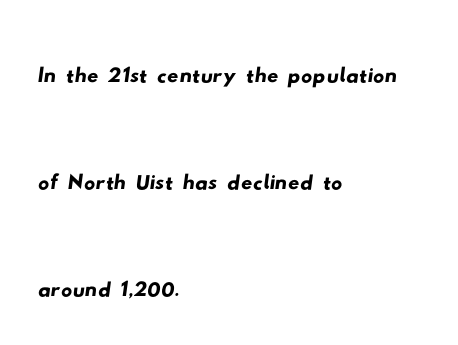
The image shows 56 px wide sans-serif type; set left-aligned, loose line spacing (1.91x), normal letter spacing, not underlined; low stroke contrast and a small x-height.
